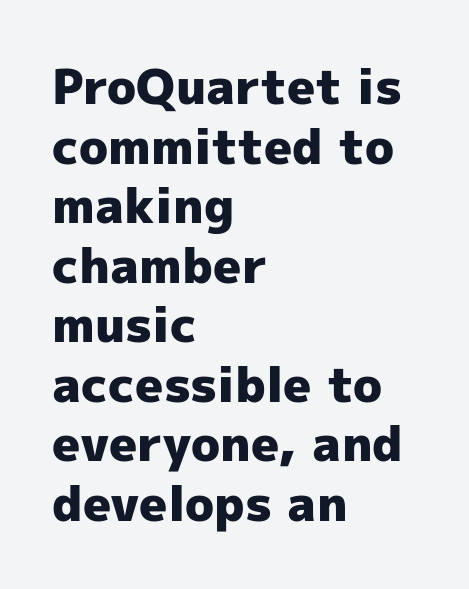
Q: Is the text bold? A: Yes.
Q: Is the text italic (slanted)? A: No, it is upright.
Q: Is the typeface a serif or a sans-serif typeface? A: Sans-serif.
Q: Is the text underlined? A: No.
Q: How is the paragraph aligned? A: Left-aligned.
Q: Is the spacing between letters normal or unusually wide? A: Normal.
Q: Width (condensed, normal, or wide)? A: Normal.
Q: x-height? A: Medium.
Q: Monospaced? A: No.
